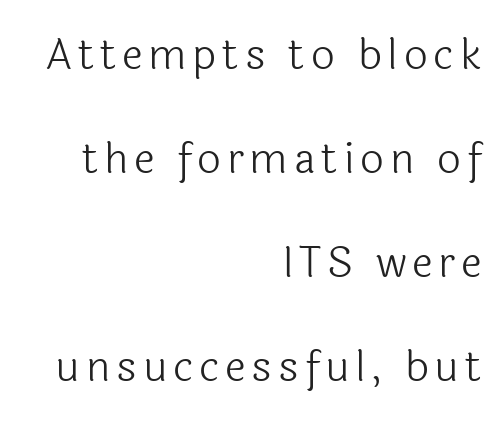
{"serif": "no", "italic": "no", "bold": "no", "weight": "light", "width": "normal", "x_height": "medium", "monospaced": "no", "underline": "no", "align": "right", "line_spacing": "loose", "line_spacing_ratio": 2.48, "glyph_px": 42}
